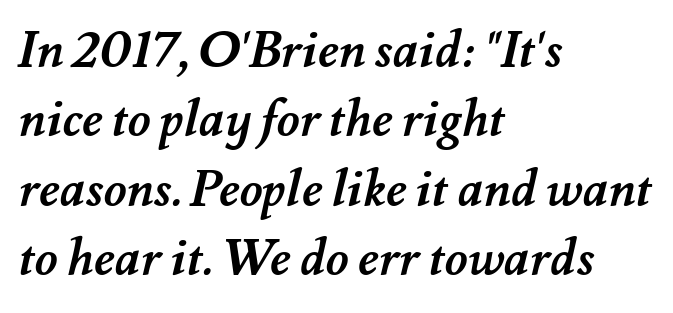
{"bold": "yes", "weight": "semibold", "width": "normal", "stroke_contrast": "medium", "x_height": "small", "monospaced": "no", "underline": "no", "align": "left", "line_spacing": "normal", "line_spacing_ratio": 1.39, "letter_spacing": "normal", "letter_spacing_em": 0.0, "glyph_px": 50}
